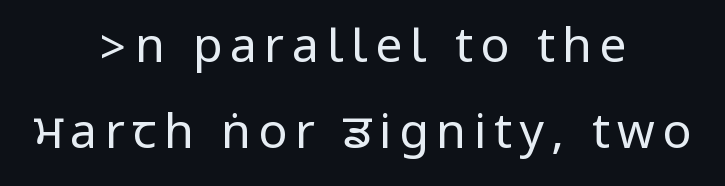
Q: Is the text bold? A: No.
Q: Is the text italic (slanted)? A: No, it is upright.
Q: Is the typeface a serif or a sans-serif typeface? A: Sans-serif.
Q: Is the text underlined? A: No.
Q: How is the paragraph aligned? A: Centered.
Q: Width (condensed, normal, or wide)? A: Condensed.
Q: Stroke contrast? A: Low.
